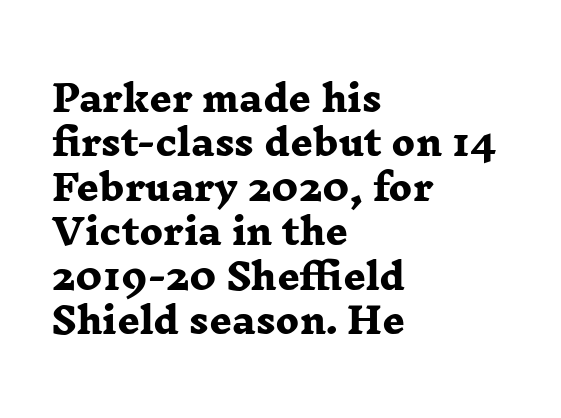
The image shows 35 px heavy, wide serif type; set left-aligned, normal line spacing (1.27x), normal letter spacing, not underlined; low stroke contrast and a medium x-height.
